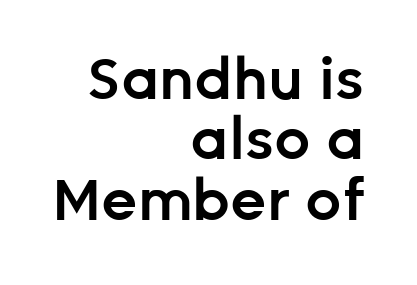
The image shows 57 px semibold sans-serif type, upright; set right-aligned, tight line spacing (1.06x), normal letter spacing, not underlined; low stroke contrast and a medium x-height.
